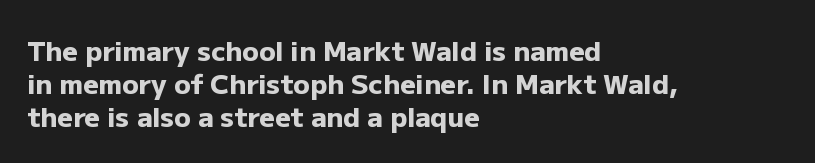
{"italic": "no", "bold": "yes", "underline": "no", "align": "left", "line_spacing_ratio": 1.23, "letter_spacing": "normal", "letter_spacing_em": 0.0, "glyph_px": 27}
